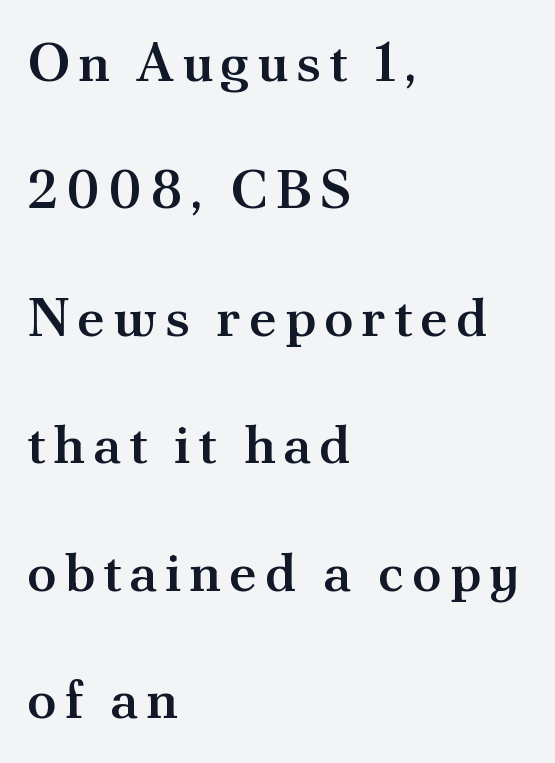
The image shows 54 px semibold serif type, upright; set left-aligned, loose line spacing (2.36x), not underlined; medium stroke contrast and a small x-height.
